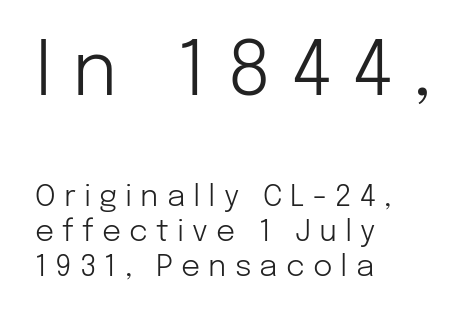
If you drew a ruler down the left edge, every line would touch it. Caption: upper text group enlarged, lower text group reduced. Quick note: underline off. Look at the bottom of the vertical strokes: they stop flat, with no serifs.
